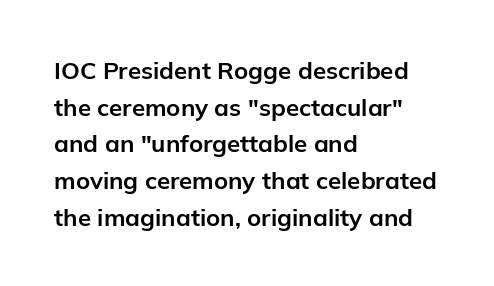
{"italic": "no", "bold": "yes", "underline": "no", "align": "left", "line_spacing": "normal", "line_spacing_ratio": 1.53, "letter_spacing": "normal", "letter_spacing_em": 0.0, "glyph_px": 24}
